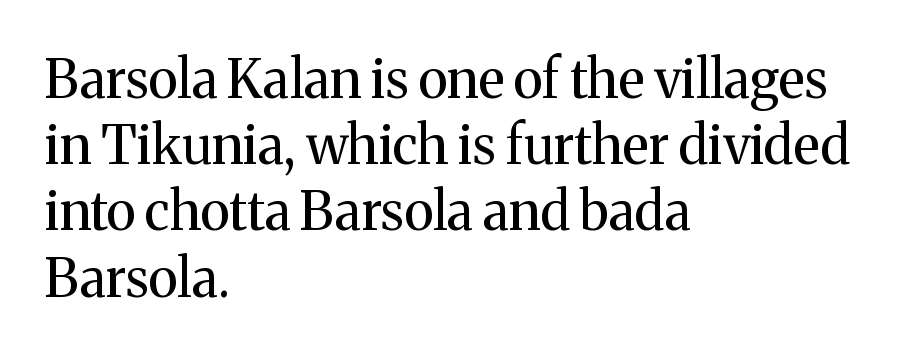
{"serif": "yes", "italic": "no", "bold": "no", "weight": "regular", "width": "normal", "stroke_contrast": "medium", "x_height": "medium", "monospaced": "no", "underline": "no", "align": "left", "line_spacing": "normal", "line_spacing_ratio": 1.25, "letter_spacing": "normal", "letter_spacing_em": 0.0, "glyph_px": 53}
